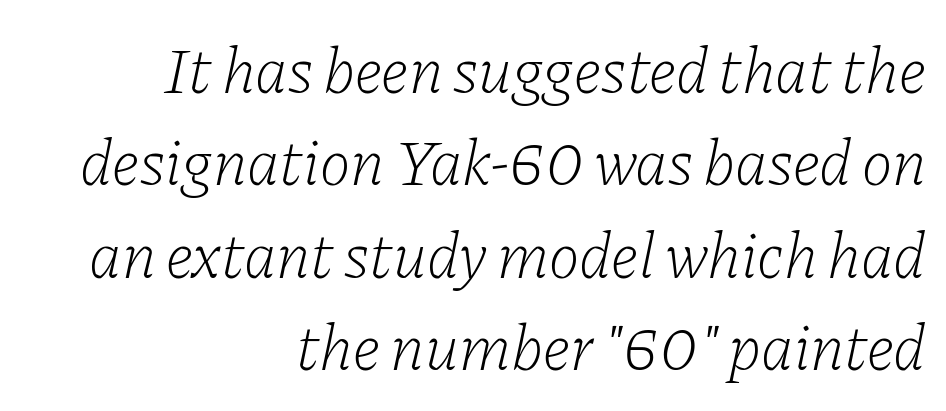
{"serif": "yes", "italic": "yes", "lean": "right", "slant_degrees": 11, "bold": "no", "weight": "light", "width": "normal", "stroke_contrast": "low", "x_height": "medium", "monospaced": "no", "underline": "no", "align": "right", "line_spacing": "normal", "line_spacing_ratio": 1.42, "letter_spacing": "normal", "letter_spacing_em": 0.0, "glyph_px": 65}
